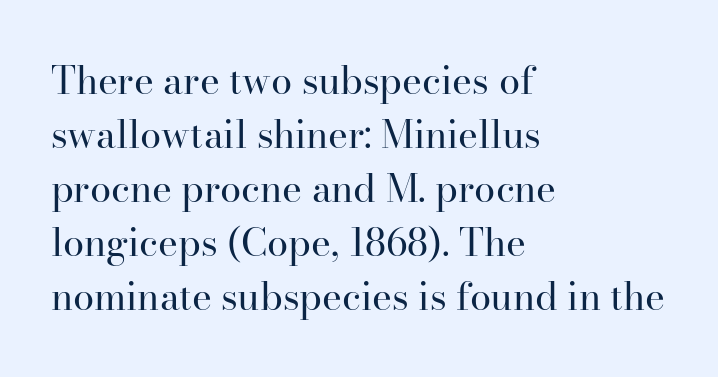
Think of a printed novel: that variable character pitch is what you see here. Regular leading. Italic? Not at all — the glyphs are vertical. The setting favours the left margin, as ordinary paragraphs usually do. The face used here is rendered with its standard letterfit.
